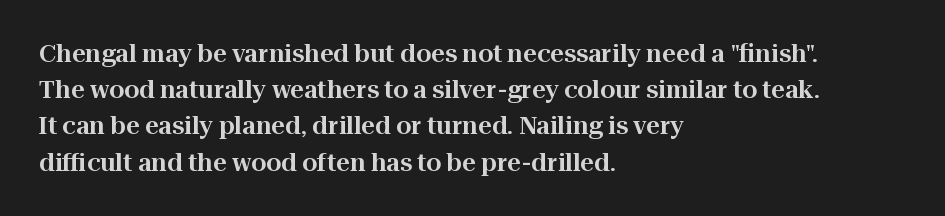
The image shows 24 px text type, upright; set left-aligned, normal line spacing (1.51x), normal letter spacing, not underlined.
